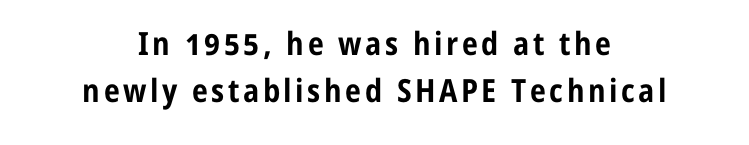
Q: Is the text bold? A: Yes.
Q: Is the text italic (slanted)? A: No, it is upright.
Q: Is the typeface a serif or a sans-serif typeface? A: Sans-serif.
Q: Is the text underlined? A: No.
Q: How is the paragraph aligned? A: Centered.
Q: Is the spacing between lines tight, normal or loose? A: Normal.
Q: Width (condensed, normal, or wide)? A: Condensed.
Q: Stroke contrast? A: Low.
Q: x-height? A: Medium.
Q: Monospaced? A: No.
